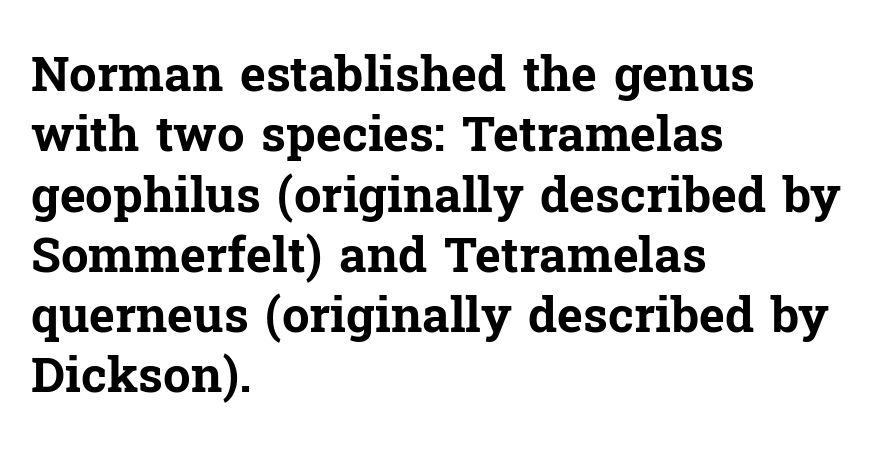
Q: Is the text bold? A: Yes.
Q: Is the text italic (slanted)? A: No, it is upright.
Q: Is the typeface a serif or a sans-serif typeface? A: Serif.
Q: Is the text underlined? A: No.
Q: How is the paragraph aligned? A: Left-aligned.
Q: Is the spacing between letters normal or unusually wide? A: Normal.
Q: Width (condensed, normal, or wide)? A: Normal.
Q: Stroke contrast? A: Low.
Q: x-height? A: Medium.
Q: Monospaced? A: No.
